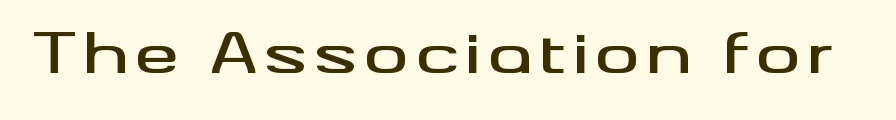
{"serif": "no", "italic": "no", "width": "wide", "stroke_contrast": "medium", "x_height": "small", "monospaced": "no", "underline": "no", "glyph_px": 55}
